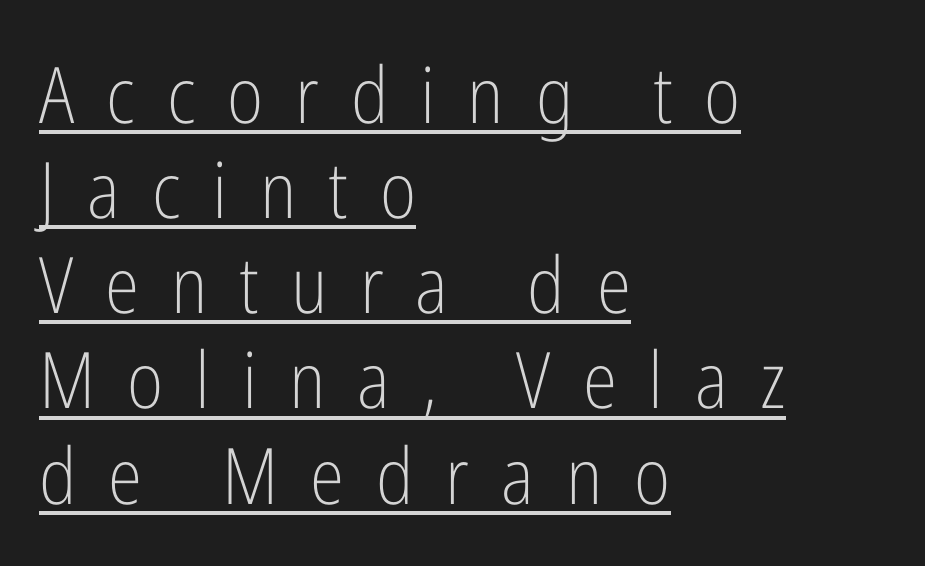
{"serif": "no", "italic": "no", "bold": "no", "weight": "light", "width": "condensed", "stroke_contrast": "low", "x_height": "medium", "monospaced": "no", "underline": "yes", "align": "left", "line_spacing_ratio": 1.22, "letter_spacing": "wide", "letter_spacing_em": 0.41, "glyph_px": 78}
